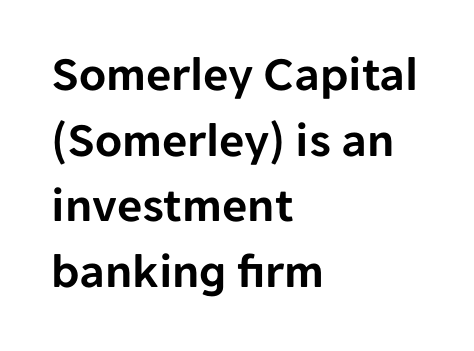
The image shows 49 px sans-serif type, upright; set left-aligned, normal line spacing (1.34x), normal letter spacing, not underlined; low stroke contrast and a medium x-height.
